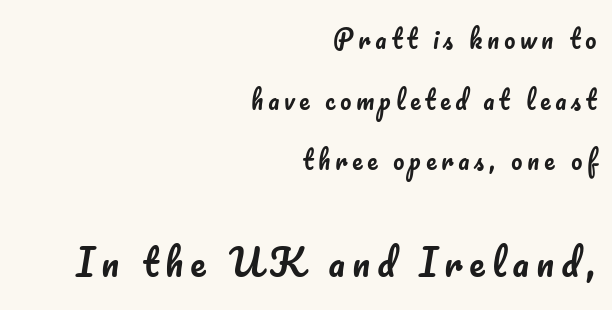
Bigger letters appear in the bottom chunk; the top chunk is reduced. Is this a fixed-width face? No — the glyphs have proportional, varying widths. Each row of text sits above clean, open space.
